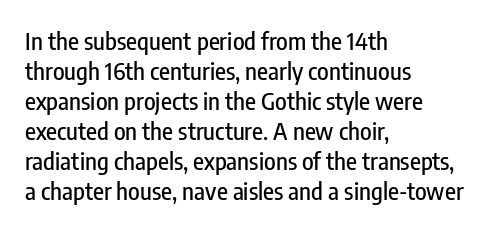
{"italic": "no", "underline": "no", "align": "left", "line_spacing": "normal", "line_spacing_ratio": 1.25, "letter_spacing": "normal", "letter_spacing_em": 0.0, "glyph_px": 24}
